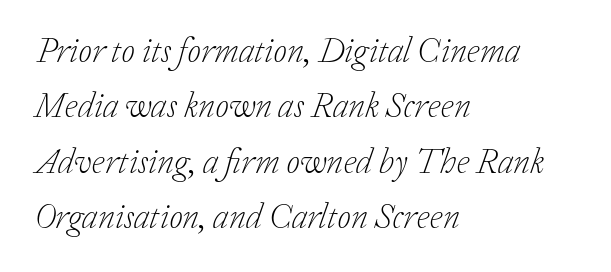
The letters advance in unequal steps, a hallmark of proportional type. Here the glyphs are tracked normally, forming tight word shapes. Stem width sits at or under what a default text font uses. A normal amount of white space separates one row of letters from the next. Observe the lean: these are italic letterforms. What kind of face is this? One with serifs.
